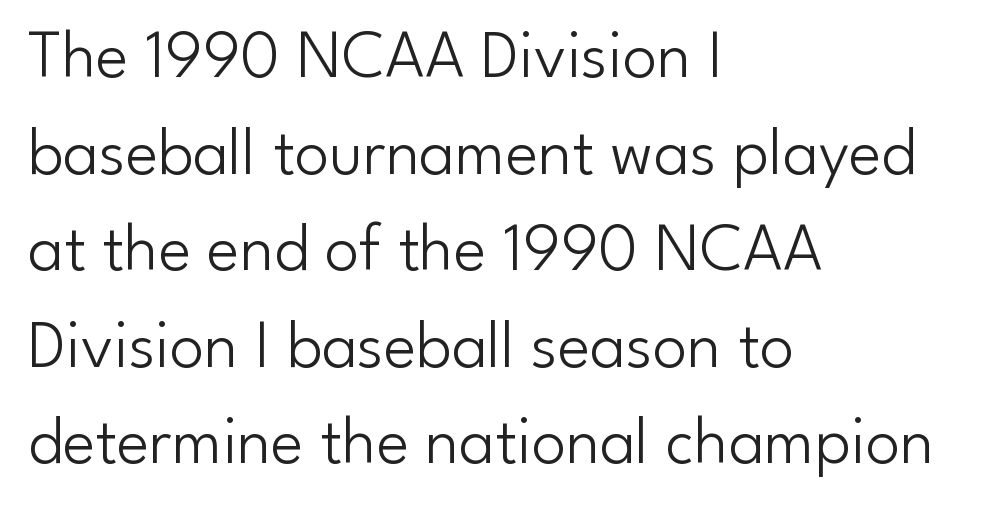
Teacher's note: observe the even left margin — that is flush-left alignment. The letters stand straight up with perfectly vertical stems. Stems and bowls with no extra thickness — not bold. The designer left line spacing at the default. The characters display no serif detailing; their extremities are plain. Words float on clear page, feet unadorned.
